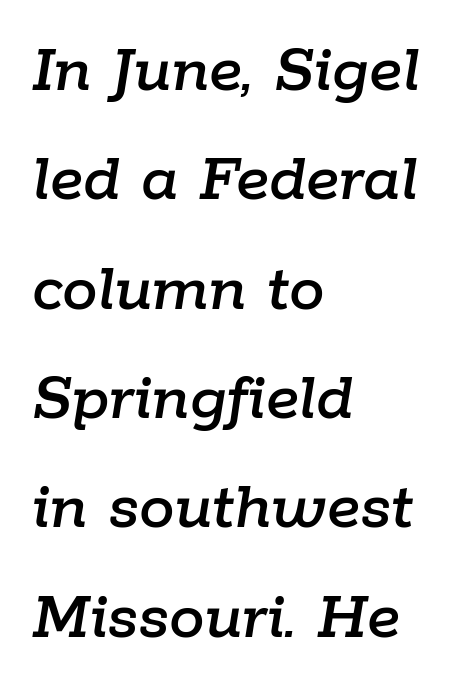
Q: Is the text italic (slanted)? A: Yes, it leans right by about 9 degrees.
Q: Is the text underlined? A: No.
Q: How is the paragraph aligned? A: Left-aligned.
Q: Is the spacing between letters normal or unusually wide? A: Normal.
Q: Is the spacing between lines tight, normal or loose? A: Normal.
Q: Width (condensed, normal, or wide)? A: Normal.
Q: Stroke contrast? A: Low.
Q: x-height? A: Medium.
Q: Monospaced? A: No.
